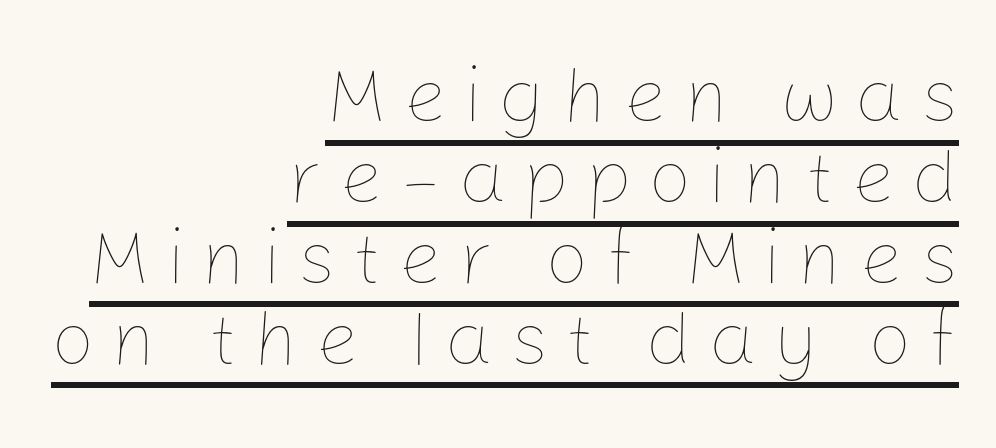
Q: Is the text bold? A: No.
Q: Is the text italic (slanted)? A: No, it is upright.
Q: Is the text underlined? A: Yes.
Q: How is the paragraph aligned? A: Right-aligned.
Q: Is the spacing between letters normal or unusually wide? A: Unusually wide.
Q: Is the spacing between lines tight, normal or loose? A: Tight.
Q: Width (condensed, normal, or wide)? A: Normal.
Q: Stroke contrast? A: Low.
Q: x-height? A: Medium.
Q: Monospaced? A: No.
